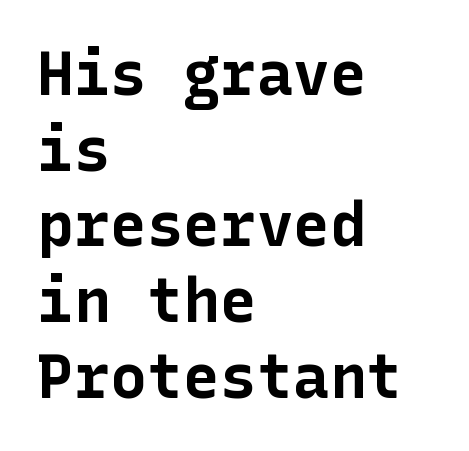
Q: Is the text bold? A: Yes.
Q: Is the text italic (slanted)? A: No, it is upright.
Q: Is the typeface a serif or a sans-serif typeface? A: Sans-serif.
Q: Is the text underlined? A: No.
Q: How is the paragraph aligned? A: Left-aligned.
Q: Is the spacing between letters normal or unusually wide? A: Normal.
Q: Width (condensed, normal, or wide)? A: Normal.
Q: Stroke contrast? A: Low.
Q: x-height? A: Medium.
